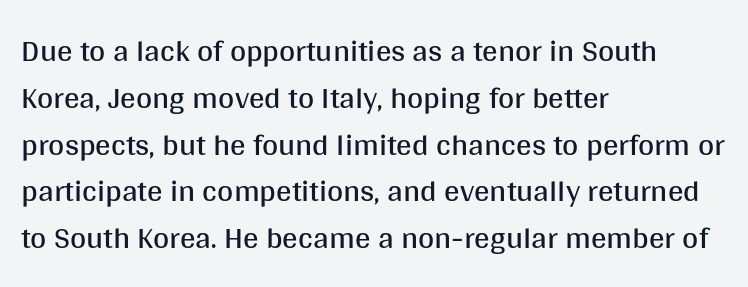
The image shows 31 px regular-weight sans-serif type, upright; set left-aligned, normal line spacing (1.51x), normal letter spacing, not underlined; medium stroke contrast and a large x-height.
